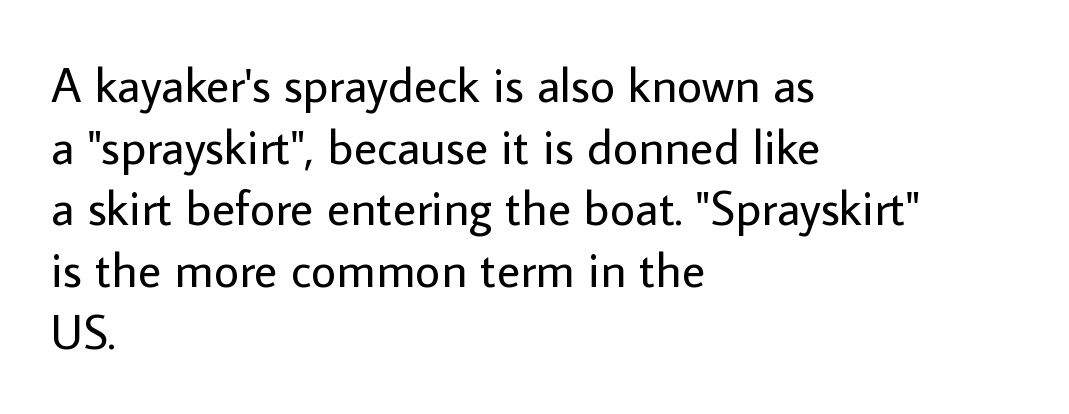
All the whitespace from short lines collects on the right. These glyphs show unthickened strokes, regular width or finer. Looks like regular typesetting: each glyph gets only the width it needs. Underline: absent. The gaps between neighbouring characters are ordinary and unremarkable.
